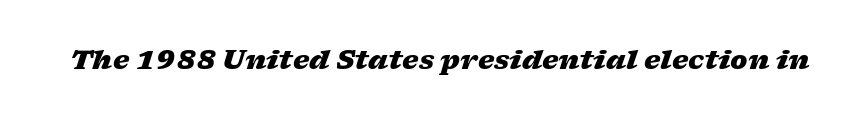
Q: Is the text bold? A: Yes.
Q: Is the text italic (slanted)? A: Yes, it leans right by about 17 degrees.
Q: Is the text underlined? A: No.
Q: Is the spacing between letters normal or unusually wide? A: Normal.
